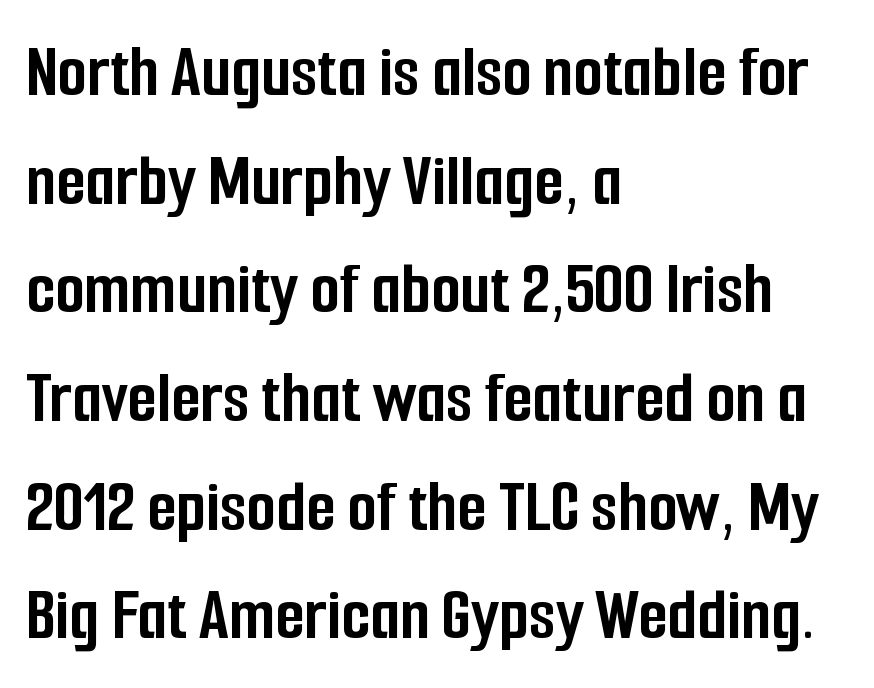
{"serif": "no", "italic": "no", "bold": "yes", "weight": "semibold", "width": "condensed", "stroke_contrast": "low", "x_height": "medium", "monospaced": "no", "underline": "no", "align": "left", "line_spacing": "normal", "line_spacing_ratio": 1.43, "letter_spacing": "normal", "letter_spacing_em": 0.0, "glyph_px": 76}
